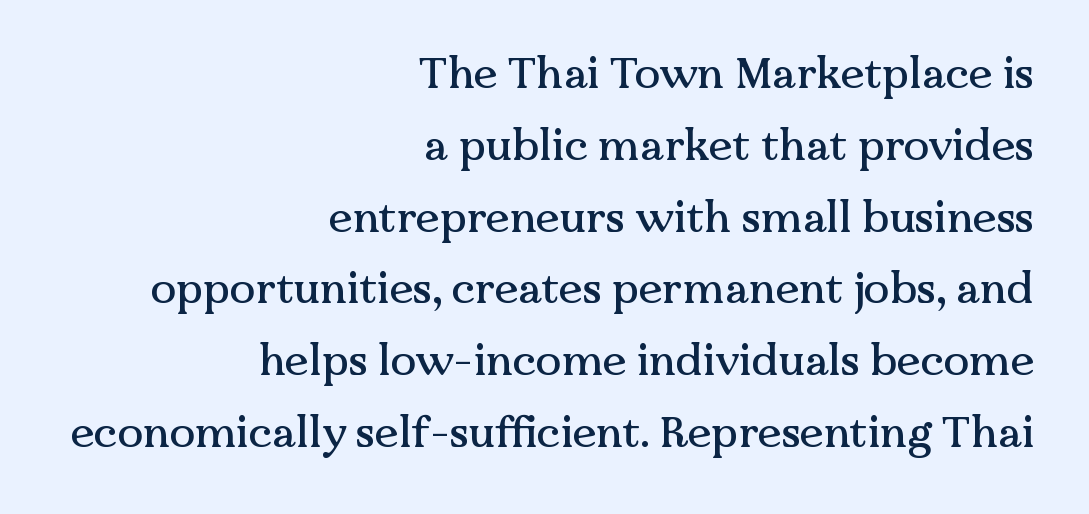
Is the letter spacing exaggerated? No — it looks like the ordinary default. You can tell it's not italic because the verticals are truly vertical. Quick note: underline off. Classification — serif. The face used here is proportionally spaced, like ordinary book or web type.
